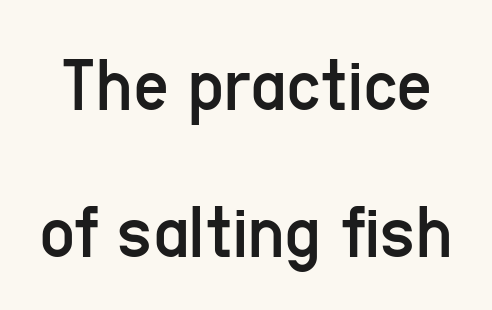
{"serif": "no", "italic": "no", "bold": "no", "weight": "regular", "width": "condensed", "stroke_contrast": "low", "x_height": "medium", "monospaced": "no", "underline": "no", "line_spacing_ratio": 1.88, "letter_spacing": "normal", "letter_spacing_em": 0.0, "glyph_px": 78}
